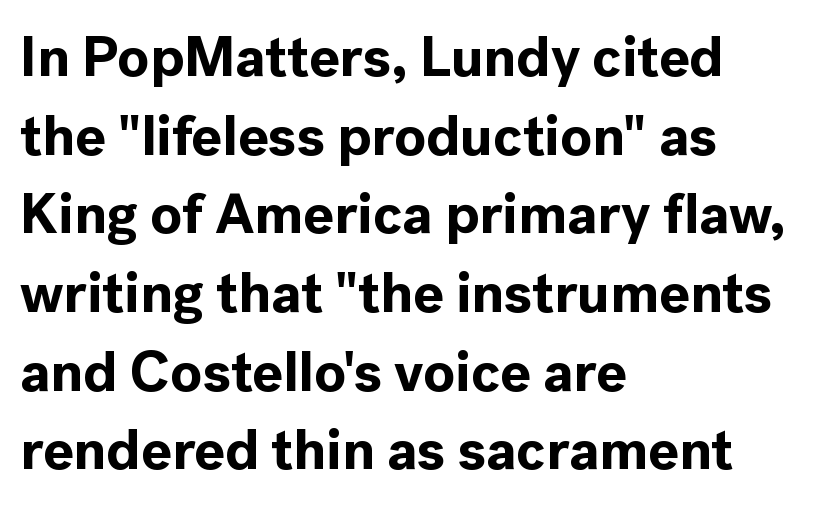
{"serif": "no", "italic": "no", "bold": "yes", "weight": "bold", "width": "normal", "x_height": "medium", "monospaced": "no", "underline": "no", "align": "left", "line_spacing": "normal", "line_spacing_ratio": 1.38, "letter_spacing": "normal", "letter_spacing_em": 0.0, "glyph_px": 57}
